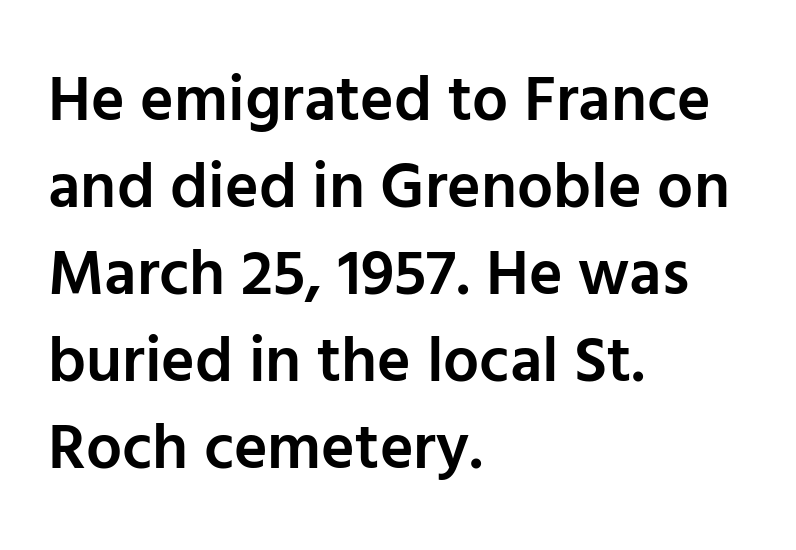
{"serif": "no", "italic": "no", "bold": "semi", "weight": "semibold", "width": "normal", "stroke_contrast": "low", "x_height": "medium", "monospaced": "no", "underline": "no", "align": "left", "line_spacing": "normal", "line_spacing_ratio": 1.36, "letter_spacing": "normal", "letter_spacing_em": 0.0, "glyph_px": 64}
